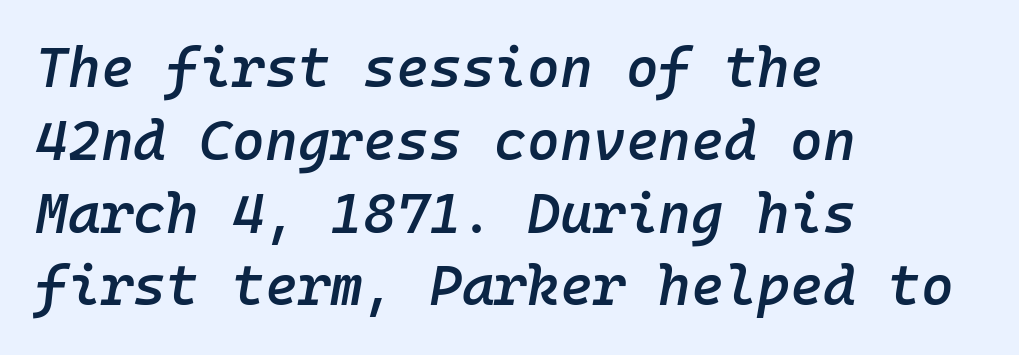
{"italic": "yes", "lean": "right", "slant_degrees": 10, "bold": "semi", "weight": "semibold", "width": "normal", "stroke_contrast": "low", "x_height": "medium", "monospaced": "yes", "underline": "no", "align": "left", "line_spacing": "normal", "line_spacing_ratio": 1.3, "letter_spacing": "normal", "letter_spacing_em": 0.0, "glyph_px": 56}
